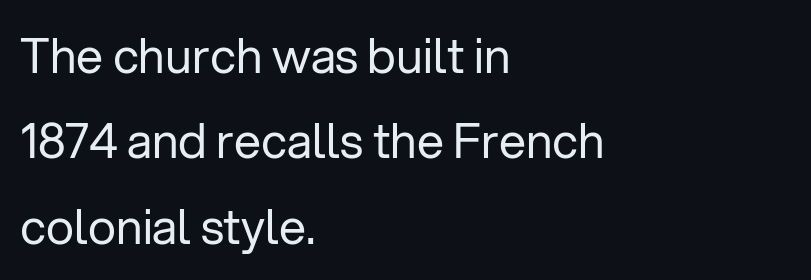
Note: no serifs on the glyphs. Designer's note — italics off, roman on. Visually the block forms a straight wall on the left and a jagged coastline on the right. The line texture is even and compact thanks to regular tracking. This is not heavy type; no bold has been used. The letters advance in unequal steps, a hallmark of proportional type.
